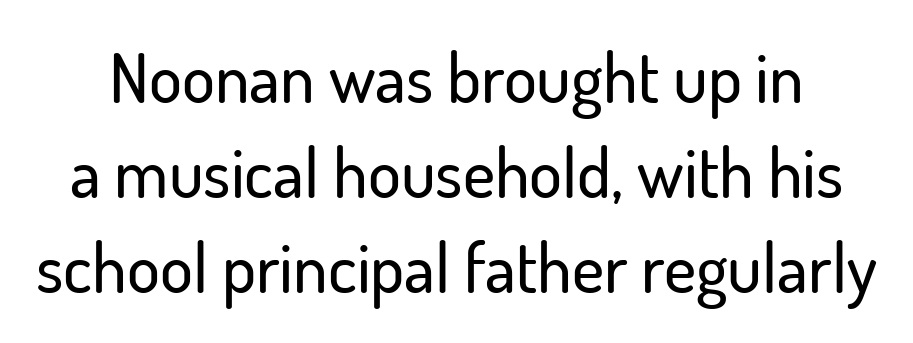
Q: Is the text italic (slanted)? A: No, it is upright.
Q: Is the typeface a serif or a sans-serif typeface? A: Sans-serif.
Q: Is the text underlined? A: No.
Q: Is the spacing between letters normal or unusually wide? A: Normal.
Q: Is the spacing between lines tight, normal or loose? A: Normal.
Q: Width (condensed, normal, or wide)? A: Normal.
Q: Stroke contrast? A: Low.
Q: x-height? A: Small.
Q: Monospaced? A: No.
